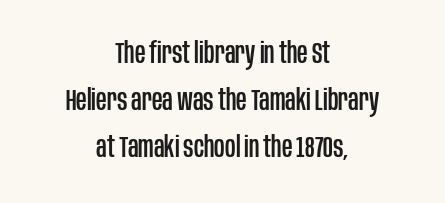
The image shows 29 px condensed sans-serif type, upright; set centered, normal line spacing (1.62x), normal letter spacing, not underlined; low stroke contrast and a large x-height.
